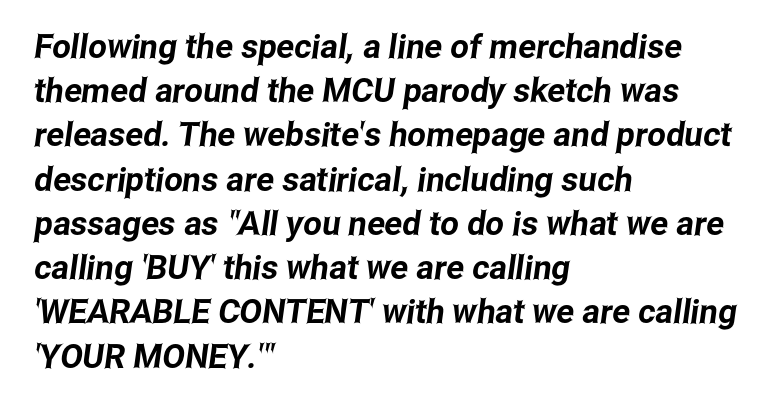
{"serif": "no", "width": "condensed", "stroke_contrast": "low", "x_height": "medium", "monospaced": "no", "underline": "no", "align": "left", "line_spacing": "normal", "line_spacing_ratio": 1.34, "letter_spacing": "normal", "letter_spacing_em": 0.0, "glyph_px": 33}
